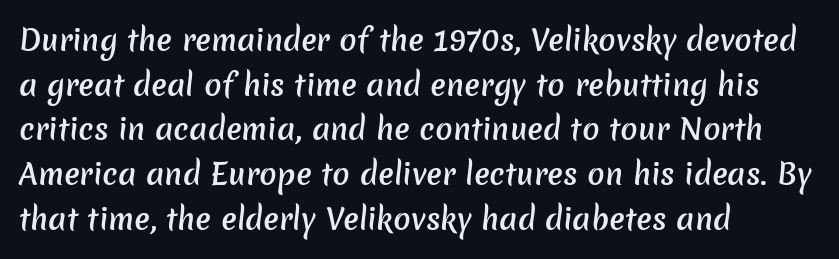
A typesetter would call this leading conventional body-copy spacing. If you drew a ruler down the left edge, every line would touch it. To sum up the face: it is a sans, with no serifs. There is no visible air inserted between adjacent glyphs. These lines are rendered in a variable-pitch font.
